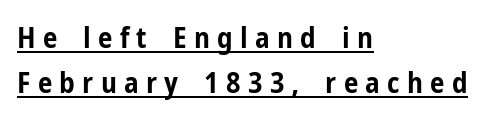
The image shows 29 px bold, condensed sans-serif type, upright; set left-aligned, normal line spacing (1.54x), unusually wide letter spacing (+0.25 em), underlined; low stroke contrast and a medium x-height.
